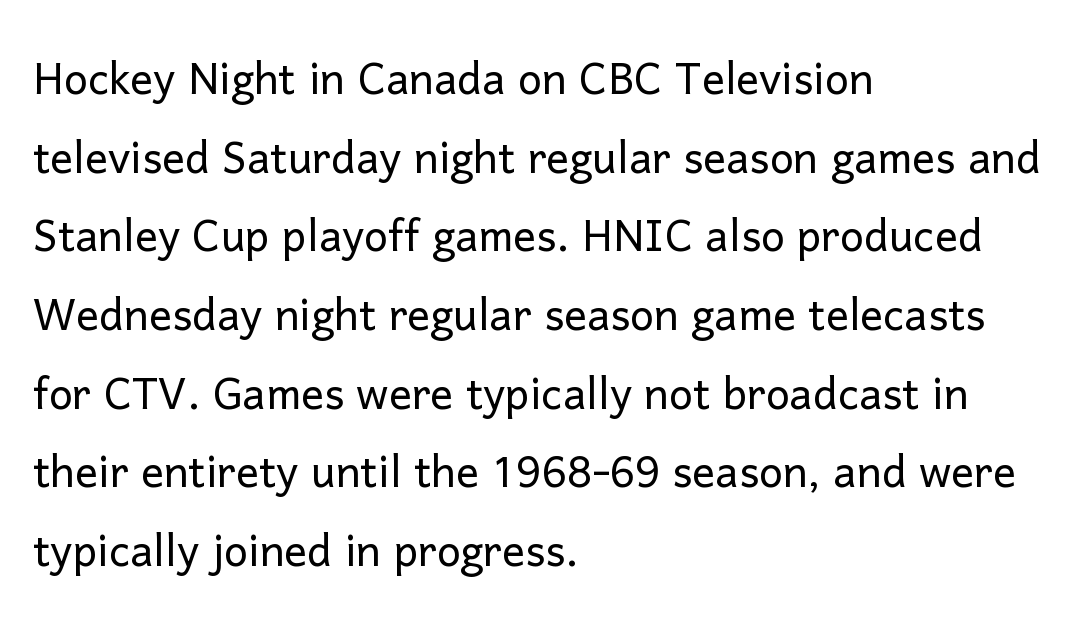
{"serif": "no", "italic": "no", "bold": "no", "weight": "light", "width": "normal", "stroke_contrast": "low", "x_height": "medium", "monospaced": "no", "underline": "no", "align": "left", "line_spacing": "normal", "line_spacing_ratio": 1.38, "letter_spacing": "normal", "letter_spacing_em": 0.0, "glyph_px": 57}
